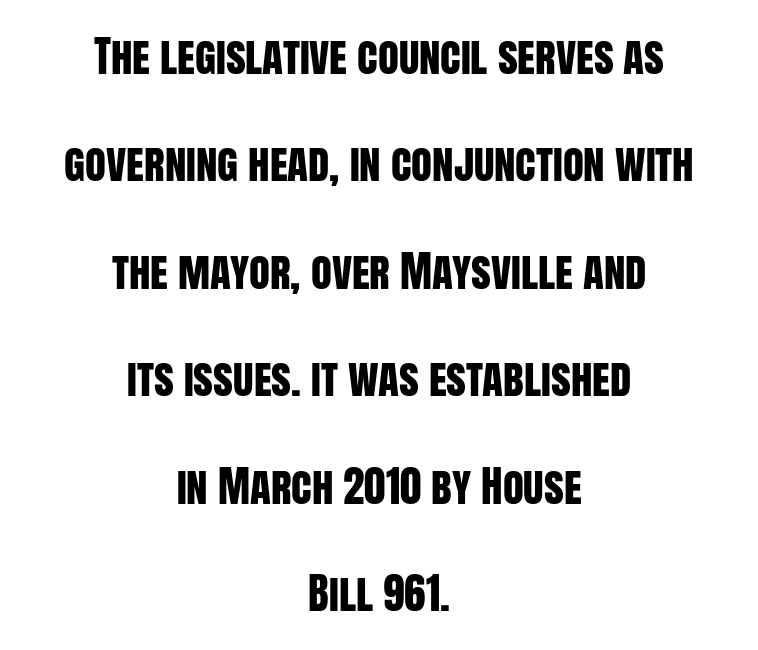
Q: Is the text italic (slanted)? A: No, it is upright.
Q: Is the typeface a serif or a sans-serif typeface? A: Sans-serif.
Q: Is the text underlined? A: No.
Q: How is the paragraph aligned? A: Centered.
Q: Is the spacing between letters normal or unusually wide? A: Normal.
Q: Is the spacing between lines tight, normal or loose? A: Loose.
Q: Width (condensed, normal, or wide)? A: Condensed.
Q: Stroke contrast? A: Low.
Q: x-height? A: Large.
Q: Monospaced? A: No.
